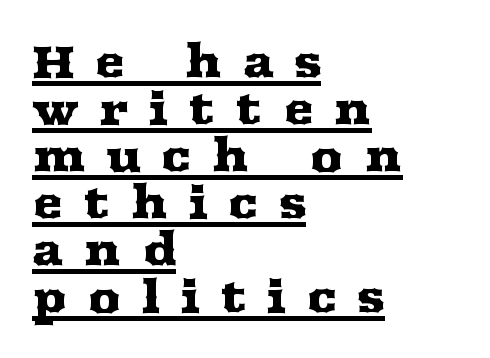
Here the glyphs are tracked loosely, breaking word shapes into spaced letters. Honestly, the rows look squashed on top of each other. One-word summary of the alignment: left. Are there feet on the stems? There are — it's a serif.
